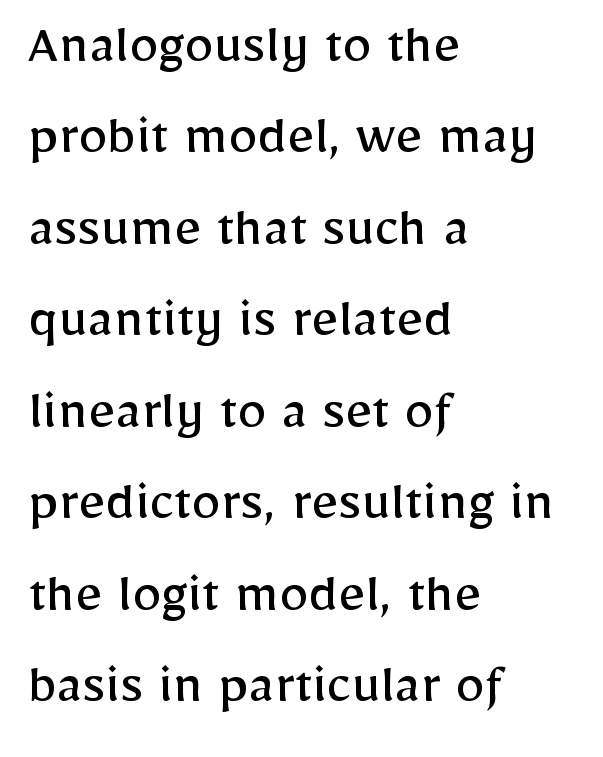
In terms of letterform style, serifs are entirely absent. Every character sits straight up, as roman type does. The tracking reads as untouched default to a designer's eye. Is the type heavy? It reads as light-to-regular instead. Do the characters align in a grid? No, the font is proportional. The lines in this sample share a left origin and differ only in where they stop.
